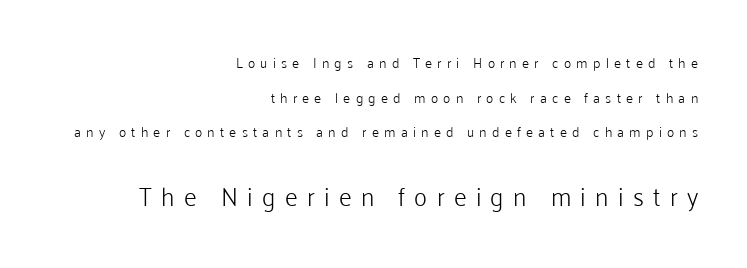
{"italic": "no", "bold": "no", "underline": "no", "align": "right", "line_spacing": "loose", "line_spacing_ratio": 2.47, "letter_spacing": "wide", "letter_spacing_em": 0.37, "larger_block": "second", "size_ratio": 1.79, "glyph_px": 25}
